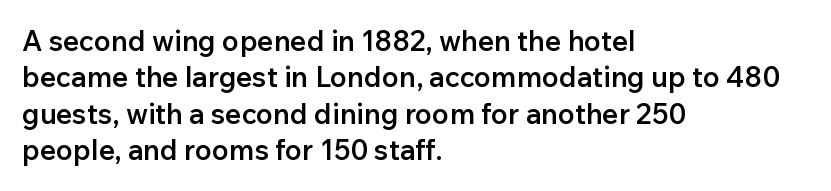
{"serif": "no", "italic": "no", "bold": "semi", "weight": "semibold", "width": "normal", "stroke_contrast": "low", "x_height": "medium", "monospaced": "no", "underline": "no", "align": "left", "line_spacing": "normal", "line_spacing_ratio": 1.3, "letter_spacing": "normal", "letter_spacing_em": 0.0, "glyph_px": 28}
